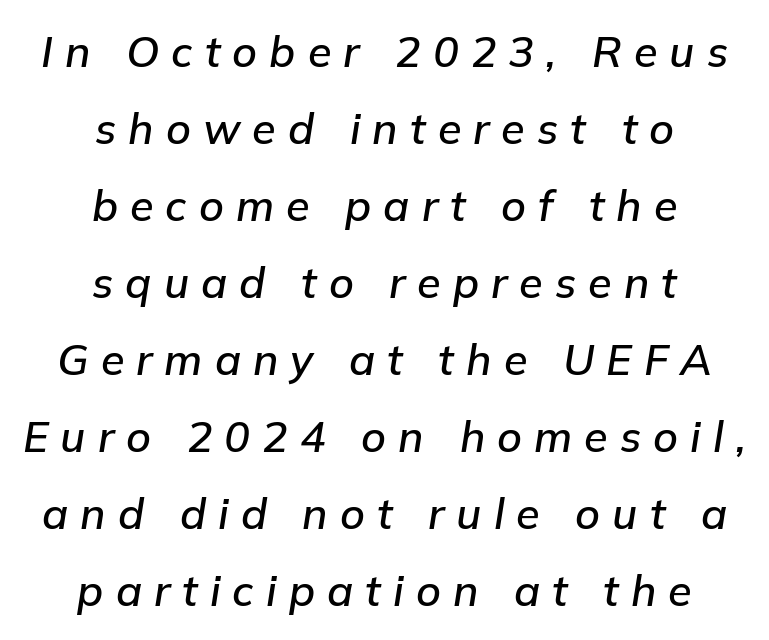
If you drew a line through each stem, it would be angled. The rag falls on both sides of this text block equally. A typesetter would call this proportional, since set widths differ per character. Inter-character spacing is expanded well beyond the font's built-in metrics. Descenders are the only things crossing below the line.
